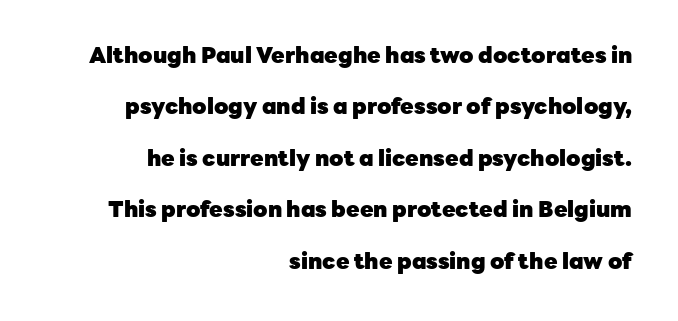
You can tell it's not italic because the verticals are truly vertical. Honestly, there is no underline to notice here at all. The paragraph shown leans on its right margin. Regarding leading, the lines here are spaced well apart. This sample uses plain, unmodified letter spacing. How heavy is the stroke? Heavy — this is a bold.
